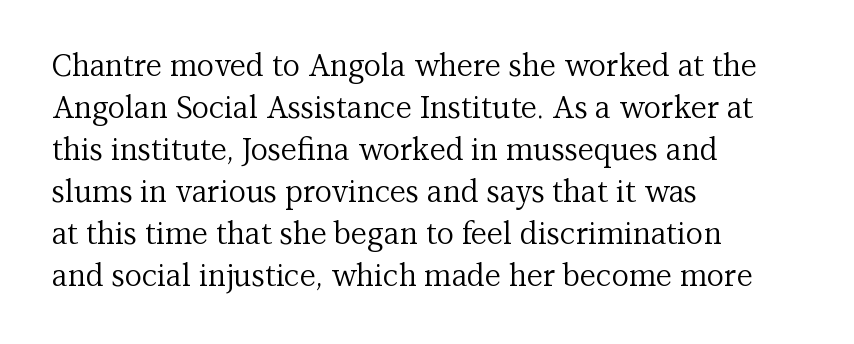
The horizontal fit of the characters is conventional and even. The letters look calm and open, with moderate or lighter stems. The rendering uses natural spacing where letterforms have individual widths. The typeface chosen for these lines features serifs. This is the regular roman posture of the typeface.
